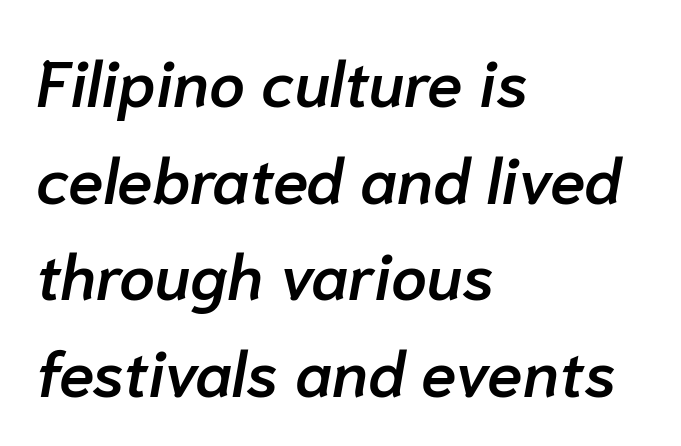
Notice how the passage keeps a crisp vertical edge on the left only. Here the designer chose a conventional face with non-uniform glyph widths. In terms of weight, the rendering is demibold, just under bold. Rule under the text: the space is simply empty. The rendering applies a slant to the glyphs.
